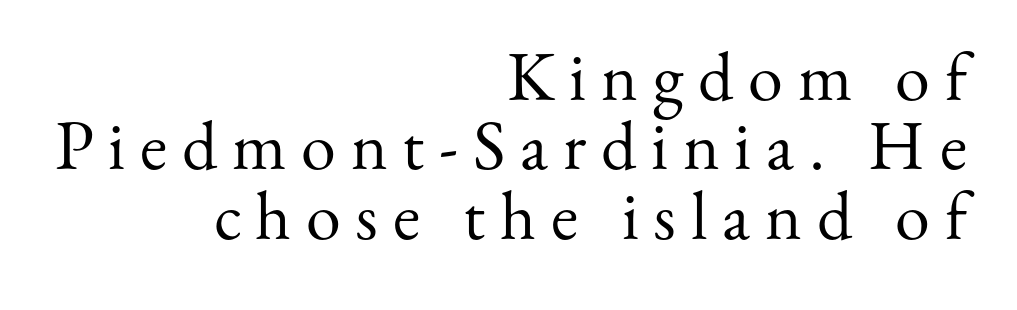
The image shows 70 px regular-weight serif type, upright; set right-aligned, tight line spacing (0.99x), unusually wide letter spacing (+0.21 em), not underlined; medium stroke contrast and a small x-height.
